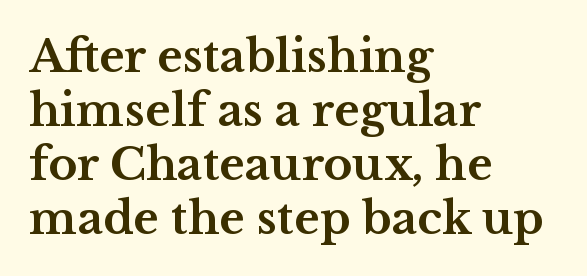
{"serif": "yes", "italic": "no", "bold": "yes", "weight": "bold", "width": "wide", "stroke_contrast": "medium", "x_height": "medium", "monospaced": "no", "underline": "no", "align": "left", "line_spacing_ratio": 1.23, "letter_spacing": "normal", "letter_spacing_em": 0.0, "glyph_px": 44}
